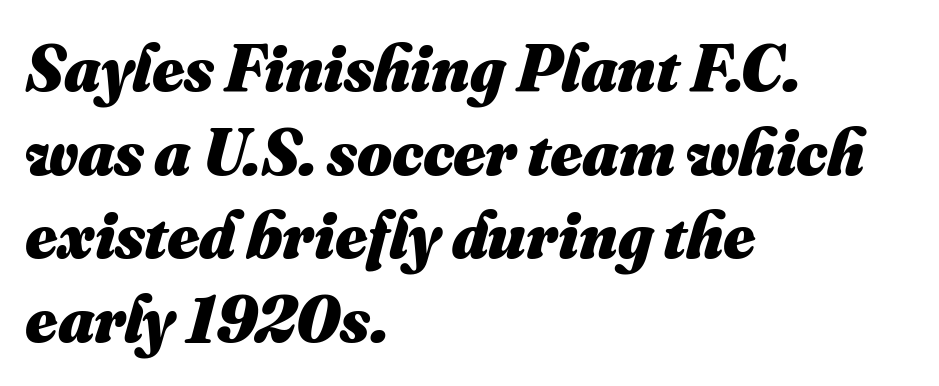
{"bold": "yes", "weight": "heavy", "width": "normal", "stroke_contrast": "medium", "x_height": "small", "monospaced": "no", "underline": "no", "align": "left", "line_spacing": "normal", "line_spacing_ratio": 1.25, "letter_spacing": "normal", "letter_spacing_em": 0.0, "glyph_px": 67}
